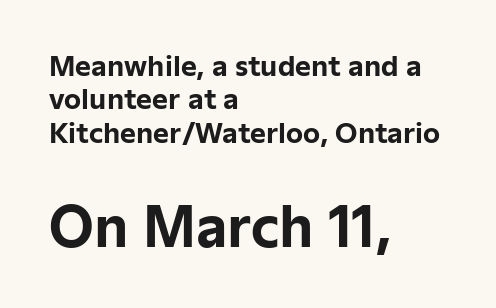
{"serif": "no", "italic": "no", "bold": "yes", "weight": "bold", "width": "normal", "stroke_contrast": "low", "x_height": "medium", "monospaced": "no", "underline": "no", "align": "left", "line_spacing_ratio": 1.24, "letter_spacing": "normal", "letter_spacing_em": 0.0, "larger_block": "second", "size_ratio": 2.0, "glyph_px": 54}
